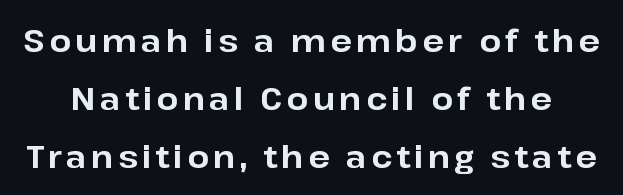
The image shows 31 px bold sans-serif type, upright; set line spacing 1.87x, not underlined; low stroke contrast and a medium x-height.
